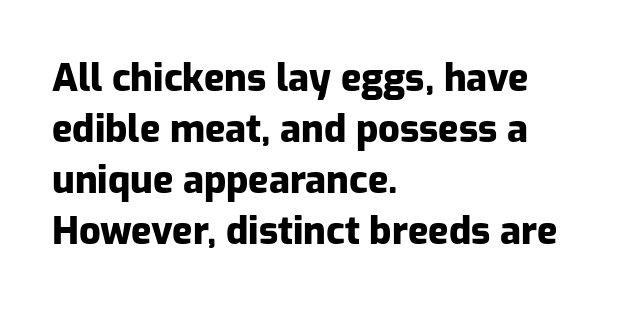
The rendering anchors every line to the left-hand side. I'd describe the lettering as bold — thick and assertive. This is sans-serif lettering, the kind often seen on screens and signage. The foot of each line stays bare and open. Each word holds together tightly as a unit, with standard inter-letter gaps.
